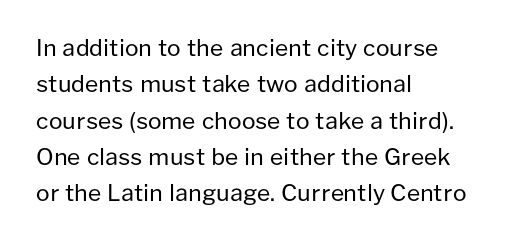
Compared with typical paragraphs, the rows here are spaced about the same. The letterforms sit at book weight or below. Ascenders rise straight up at ninety degrees. The lines are quadded left. Check the space under the baseline: it is left empty. Tracking value appears to be zero — textbook default spacing.
